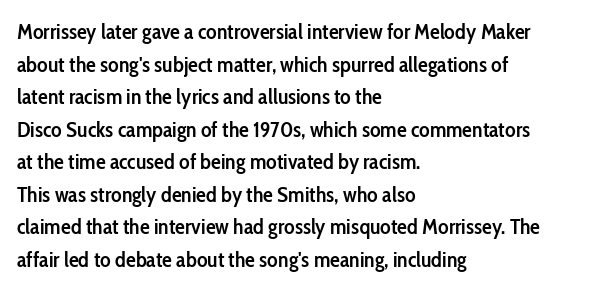
{"italic": "no", "bold": "semi", "underline": "no", "align": "left", "line_spacing": "normal", "line_spacing_ratio": 1.48, "letter_spacing": "normal", "letter_spacing_em": 0.0, "glyph_px": 22}
